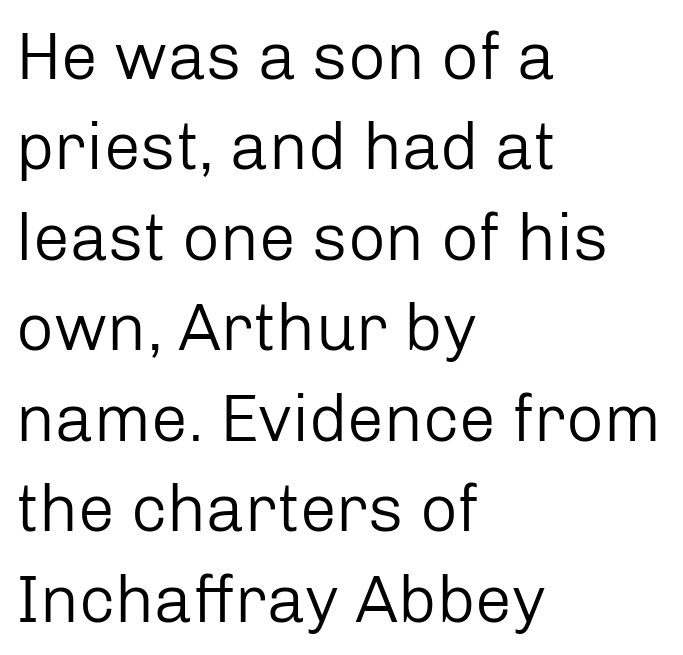
{"serif": "no", "italic": "no", "bold": "no", "weight": "regular", "width": "normal", "stroke_contrast": "low", "x_height": "medium", "monospaced": "no", "underline": "no", "align": "left", "line_spacing": "normal", "line_spacing_ratio": 1.37, "letter_spacing": "normal", "letter_spacing_em": 0.0, "glyph_px": 66}
